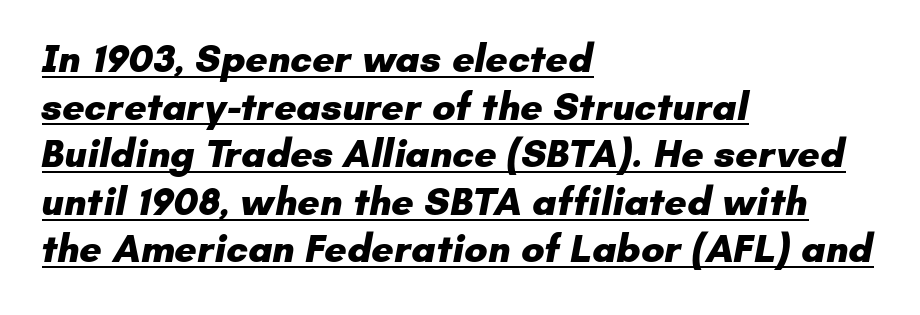
{"serif": "no", "bold": "yes", "weight": "heavy", "width": "normal", "stroke_contrast": "low", "x_height": "small", "monospaced": "no", "underline": "yes", "align": "left", "line_spacing_ratio": 1.22, "letter_spacing": "normal", "letter_spacing_em": 0.0, "glyph_px": 39}
